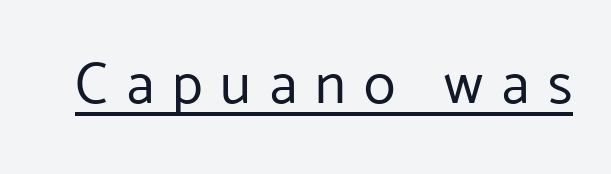
Does extra space separate the letters? Yes, quite a lot of it. Spacing verdict: proportional, widths tailored to each character. Posture: straight, roman, zero tilt. A light-to-regular cut is what we see here. These lines are composed in type without serifs.
